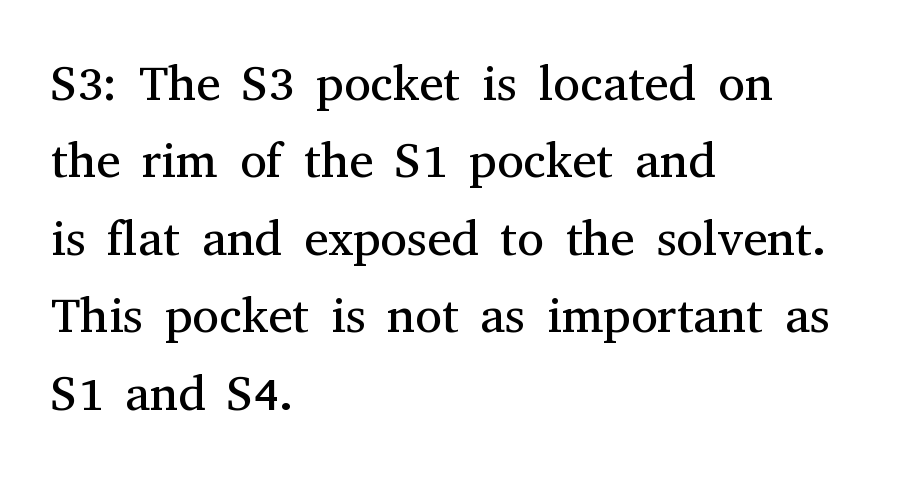
The zone under the glyphs is completely vacant. Leading matches the norm, producing a regular column. The compositor pushed each line to the left boundary. Every stem runs plumb, perpendicular to the baseline. I'd call this a serif setting — the letters wear small feet. The letters advance in unequal steps, a hallmark of proportional type.
